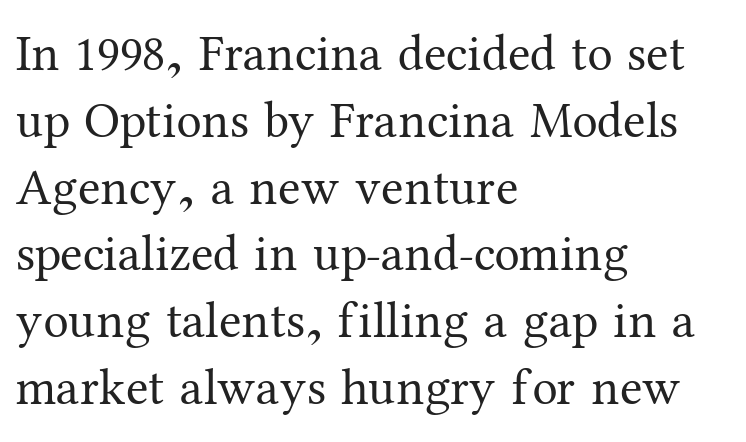
Q: Is the text bold? A: No.
Q: Is the text italic (slanted)? A: No, it is upright.
Q: Is the typeface a serif or a sans-serif typeface? A: Serif.
Q: Is the text underlined? A: No.
Q: How is the paragraph aligned? A: Left-aligned.
Q: Is the spacing between letters normal or unusually wide? A: Normal.
Q: Is the spacing between lines tight, normal or loose? A: Normal.
Q: Width (condensed, normal, or wide)? A: Normal.
Q: Stroke contrast? A: Medium.
Q: x-height? A: Medium.
Q: Monospaced? A: No.
